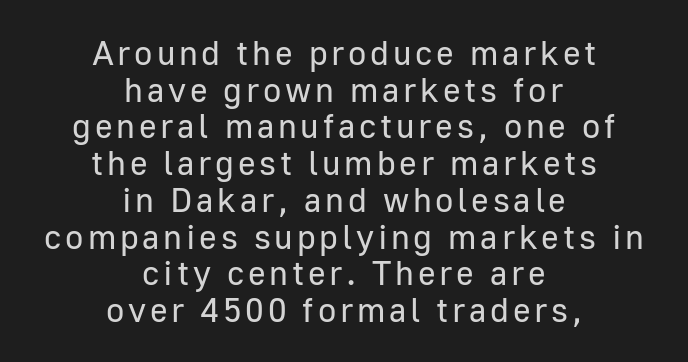
{"serif": "no", "italic": "no", "bold": "no", "weight": "regular", "width": "normal", "stroke_contrast": "low", "x_height": "medium", "monospaced": "no", "underline": "no", "align": "center", "line_spacing": "tight", "line_spacing_ratio": 1.08, "glyph_px": 34}
